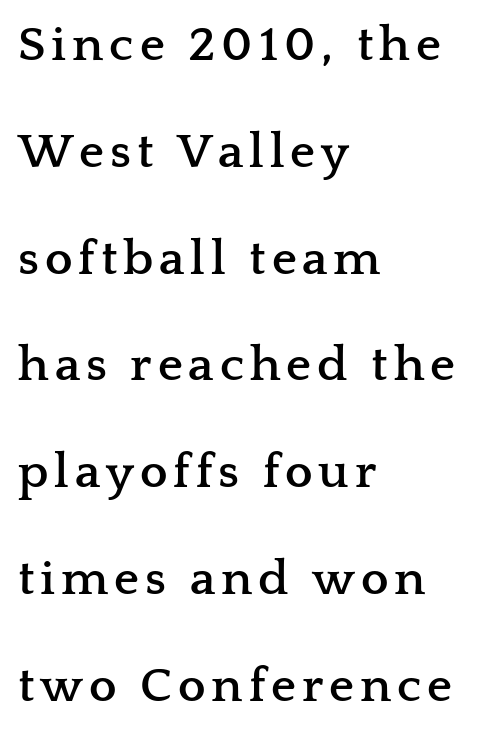
The image shows 49 px semibold, wide serif type, upright; set left-aligned, loose line spacing (2.18x), not underlined; low stroke contrast and a medium x-height.
